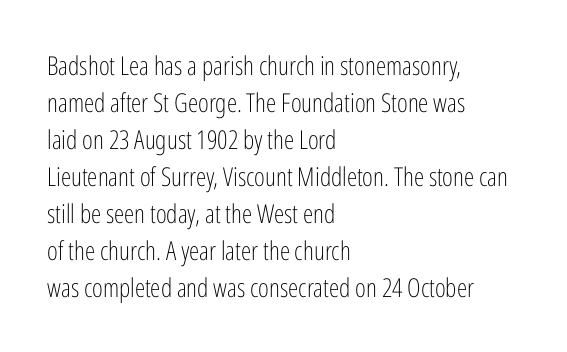
Rule under the text: the space is simply empty. The tracking reads as untouched default to a designer's eye. Compared with a typical body face, this is equally light or lighter still. A student would call this left alignment; a typographer would say flush left, rag right. The rows are spaced the way most documents space them.
